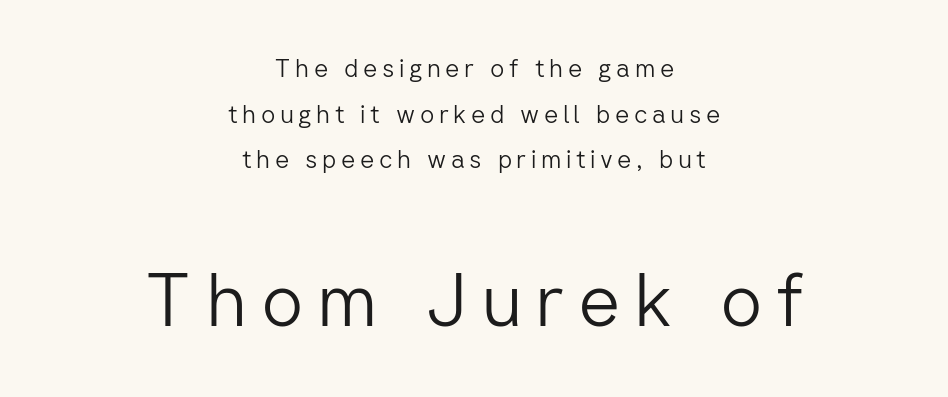
The image shows 74 px light sans-serif type, upright; set centered, line spacing 1.83x, not underlined; the second (bottom) block is 2.96x larger; low stroke contrast and a medium x-height.
